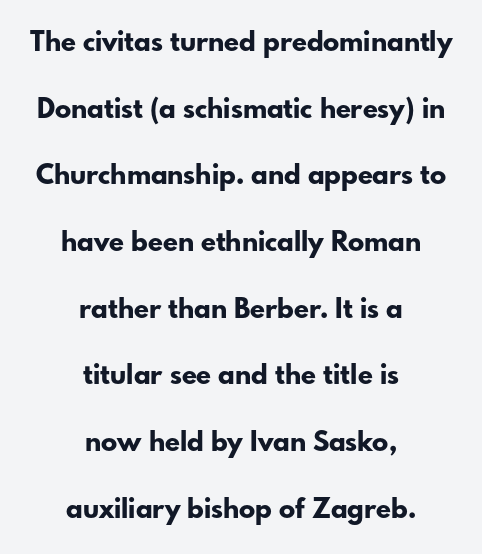
{"italic": "no", "bold": "yes", "underline": "no", "align": "center", "line_spacing": "loose", "line_spacing_ratio": 2.47, "letter_spacing": "normal", "letter_spacing_em": 0.0, "glyph_px": 27}
